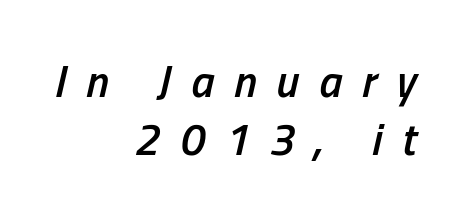
Q: Is the text bold? A: Semi-bold.
Q: Is the text italic (slanted)? A: Yes, it leans right by about 13 degrees.
Q: Is the text underlined? A: No.
Q: How is the paragraph aligned? A: Right-aligned.
Q: Is the spacing between letters normal or unusually wide? A: Unusually wide.
Q: Is the spacing between lines tight, normal or loose? A: Normal.
Q: Width (condensed, normal, or wide)? A: Condensed.
Q: Stroke contrast? A: Low.
Q: x-height? A: Medium.
Q: Monospaced? A: No.
